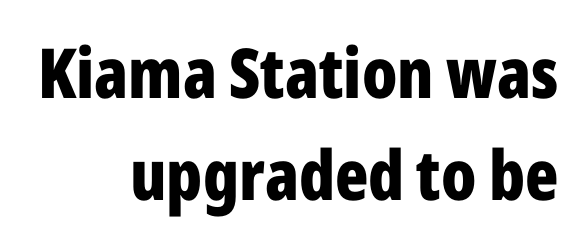
Q: Is the text bold? A: Yes.
Q: Is the text italic (slanted)? A: No, it is upright.
Q: Is the typeface a serif or a sans-serif typeface? A: Sans-serif.
Q: Is the text underlined? A: No.
Q: How is the paragraph aligned? A: Right-aligned.
Q: Is the spacing between letters normal or unusually wide? A: Normal.
Q: Is the spacing between lines tight, normal or loose? A: Normal.
Q: Width (condensed, normal, or wide)? A: Condensed.
Q: Stroke contrast? A: Low.
Q: x-height? A: Medium.
Q: Monospaced? A: No.
